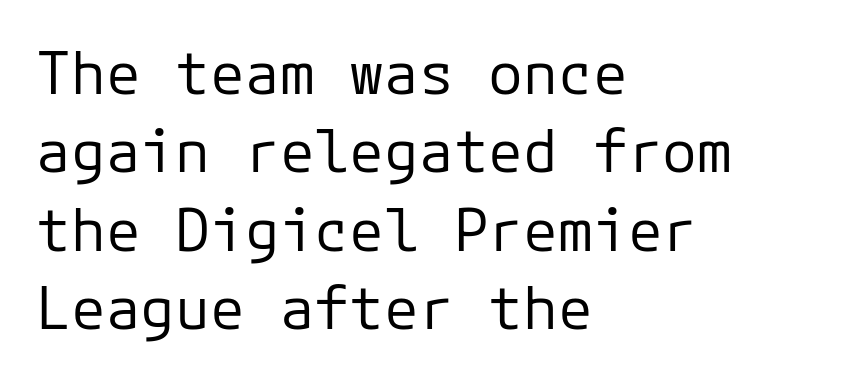
The font family rendered here belongs to the sans-serif group. Honestly, the letter spacing is just normal — you wouldn't notice it. Stroke mass is kept to a normal reading level or below. This sample keeps an unexceptional amount of space between lines. Every character sits straight up, as roman type does.
